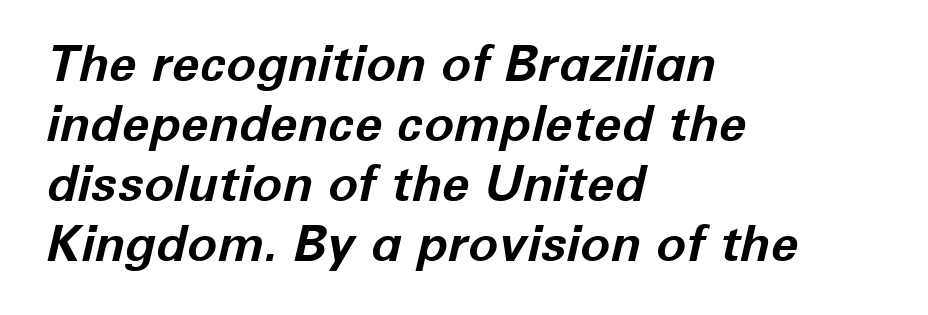
The rendering uses a bold face; every stroke is thick and dark. Each row of text sits above clean, open space. The lettering tilts uniformly, giving the passage an italic look. Characters follow at the spacing the type designer built in. A classic flush-left, rag-right setting is used for this passage.
